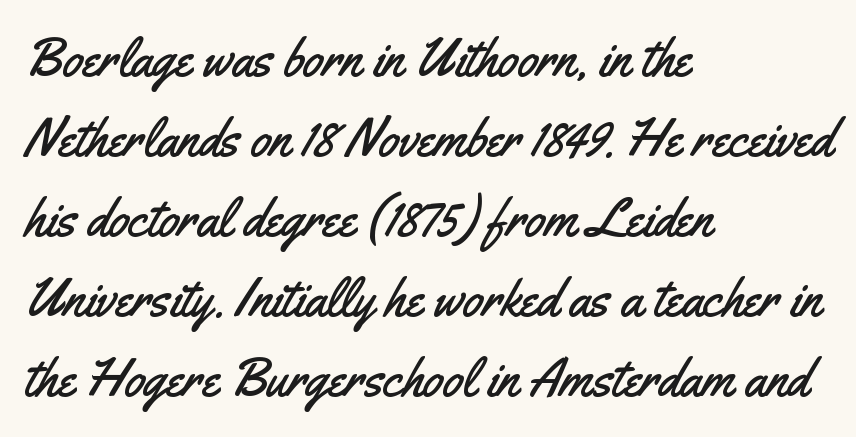
The passage shown is typeset with a sans-serif family. One glance says typical: line gaps are just what's usual. The passage shown is typed in a proportional face where columns would drift. Default kerning and tracking; the words read as compact shapes.
